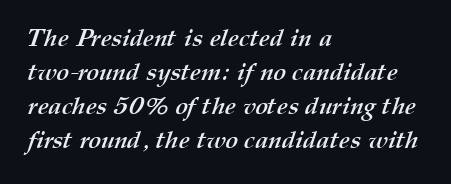
Q: Is the text bold? A: Yes.
Q: Is the text underlined? A: No.
Q: How is the paragraph aligned? A: Left-aligned.
Q: Is the spacing between letters normal or unusually wide? A: Normal.
Q: Is the spacing between lines tight, normal or loose? A: Normal.
